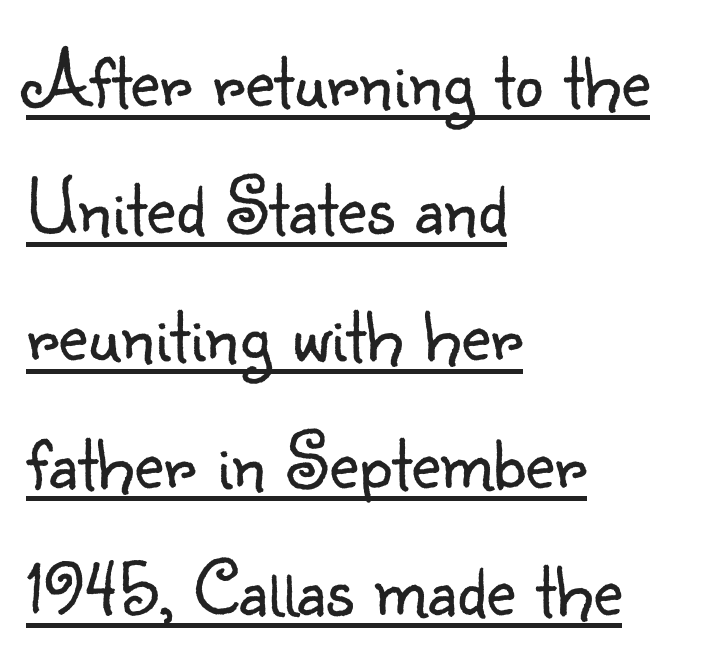
The image shows 80 px light sans-serif type, upright; set left-aligned, normal line spacing (1.59x), normal letter spacing, underlined; low stroke contrast and a small x-height.
